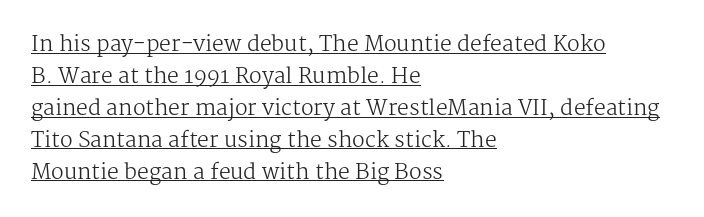
Each new line begins a customary step beneath the previous one. Weight: regular or lighter. The axis of the letterforms is exactly vertical. The text block is weighted toward the left margin, trailing off unevenly rightward. Does a line run under the words? Yes, clearly.
